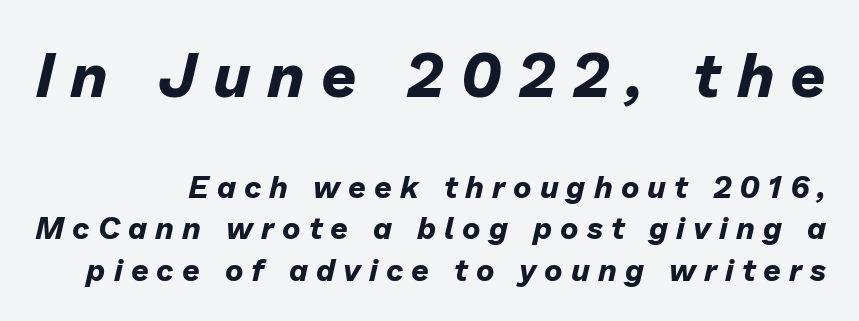
Q: Is the text bold? A: Yes.
Q: Is the text italic (slanted)? A: Yes, it leans right by about 13 degrees.
Q: Is the text underlined? A: No.
Q: Is the spacing between letters normal or unusually wide? A: Unusually wide.
Q: Is the spacing between lines tight, normal or loose? A: Normal.
Q: Which block of text is set in a larger size, the first (top) or the second (bottom)? A: The first (top) one.
Q: Width (condensed, normal, or wide)? A: Normal.
Q: Stroke contrast? A: Low.
Q: x-height? A: Medium.
Q: Monospaced? A: No.
